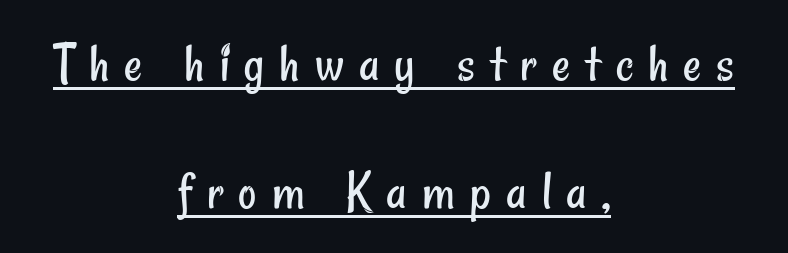
Looks like regular typesetting: each glyph gets only the width it needs. You can see a thin bar hugging the bottom of the glyphs. The letters are spread apart with noticeably loose tracking. This sample uses a sans-serif face. Weight: regular or lighter. Leading: increased.
